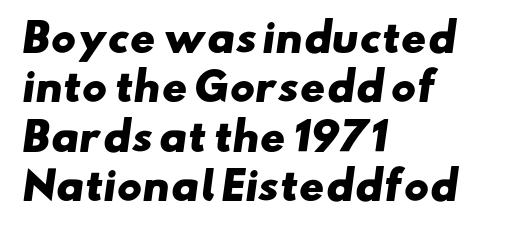
{"serif": "no", "bold": "yes", "weight": "heavy", "width": "wide", "stroke_contrast": "low", "x_height": "small", "monospaced": "no", "underline": "no", "align": "left", "line_spacing": "normal", "line_spacing_ratio": 1.3, "letter_spacing": "normal", "letter_spacing_em": 0.0, "glyph_px": 38}
